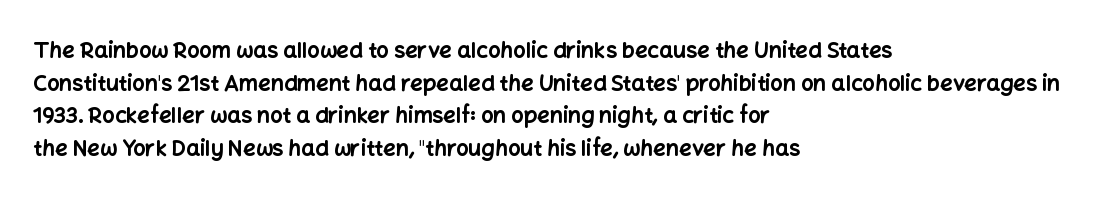
The image shows 22 px bold type, upright; set left-aligned, normal line spacing (1.48x), normal letter spacing, not underlined.
